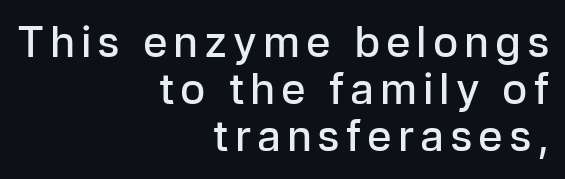
{"serif": "no", "italic": "no", "bold": "semi", "weight": "semibold", "width": "normal", "stroke_contrast": "low", "x_height": "medium", "monospaced": "no", "underline": "no", "align": "right", "line_spacing": "tight", "line_spacing_ratio": 1.12, "glyph_px": 42}
